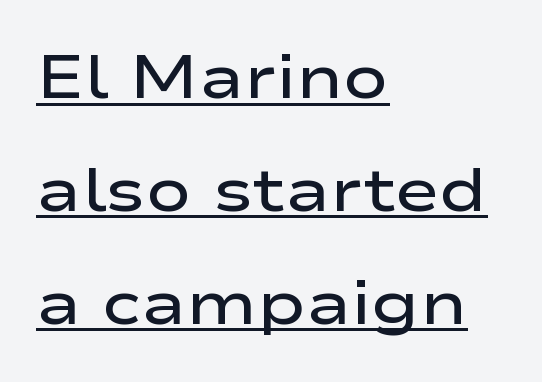
These lines keep a tight, regular rhythm from letter to letter. The characters display no serif detailing; their extremities are plain. Compared with a centered layout, this one pins lines to the left instead. You can tell it's not italic because the verticals are truly vertical. You could not count columns in this text — the font is proportionally spaced. A baseline rule has been typeset under these characters.
